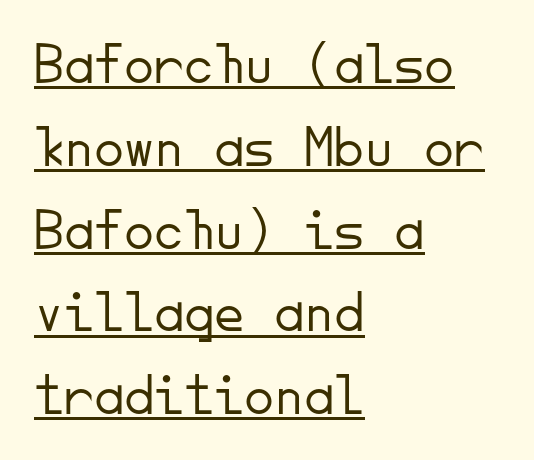
The setting favours the left margin, as ordinary paragraphs usually do. The typeface chosen for these lines omits serifs. The lettering is marked with a stroke running underneath it. Short note: letters normally spaced.
